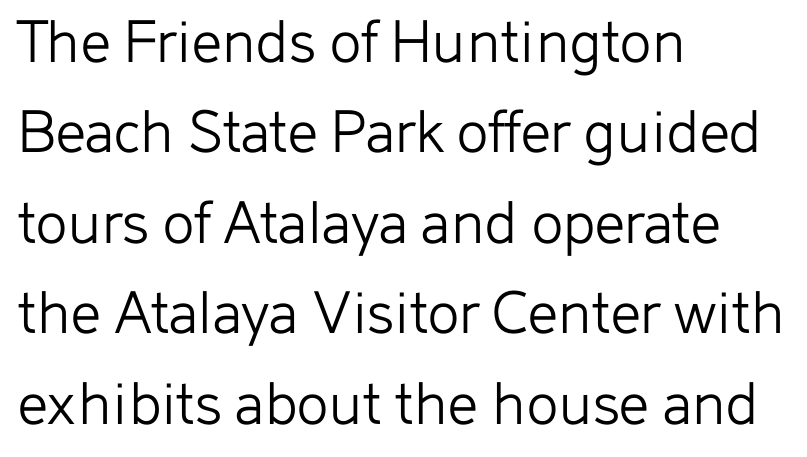
The image shows 66 px light sans-serif type, upright; set left-aligned, normal line spacing (1.37x), normal letter spacing, not underlined; low stroke contrast and a medium x-height.
